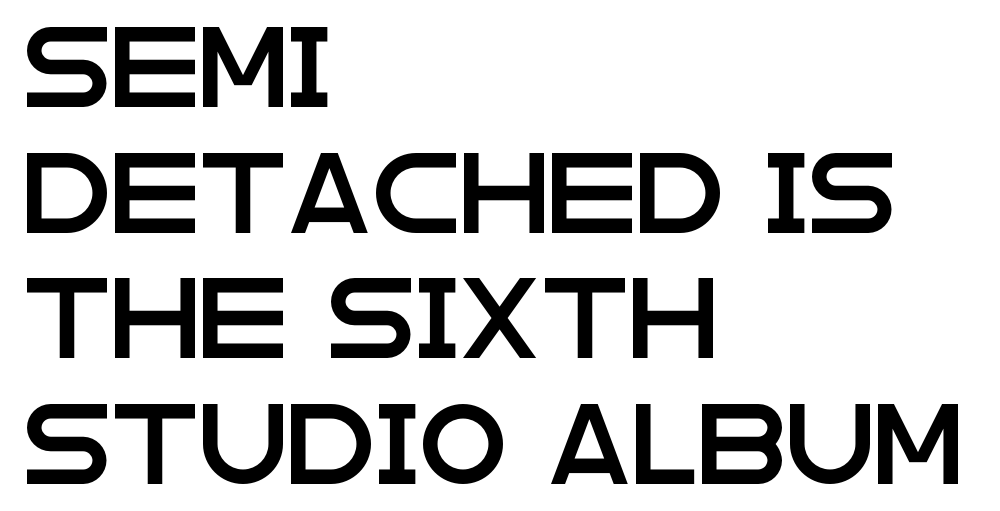
{"serif": "no", "italic": "no", "width": "wide", "stroke_contrast": "low", "x_height": "large", "monospaced": "no", "underline": "no", "align": "left", "line_spacing": "normal", "line_spacing_ratio": 1.57, "letter_spacing": "normal", "letter_spacing_em": 0.0, "glyph_px": 80}
